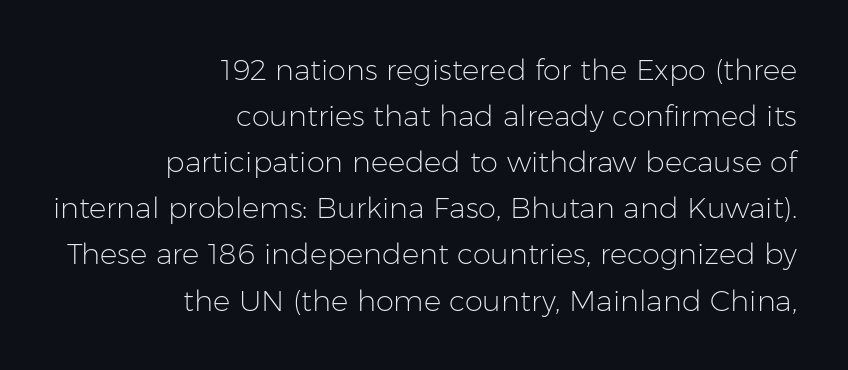
The image shows 29 px light sans-serif type, upright; set right-aligned, normal line spacing (1.59x), normal letter spacing, not underlined; low stroke contrast and a medium x-height.
